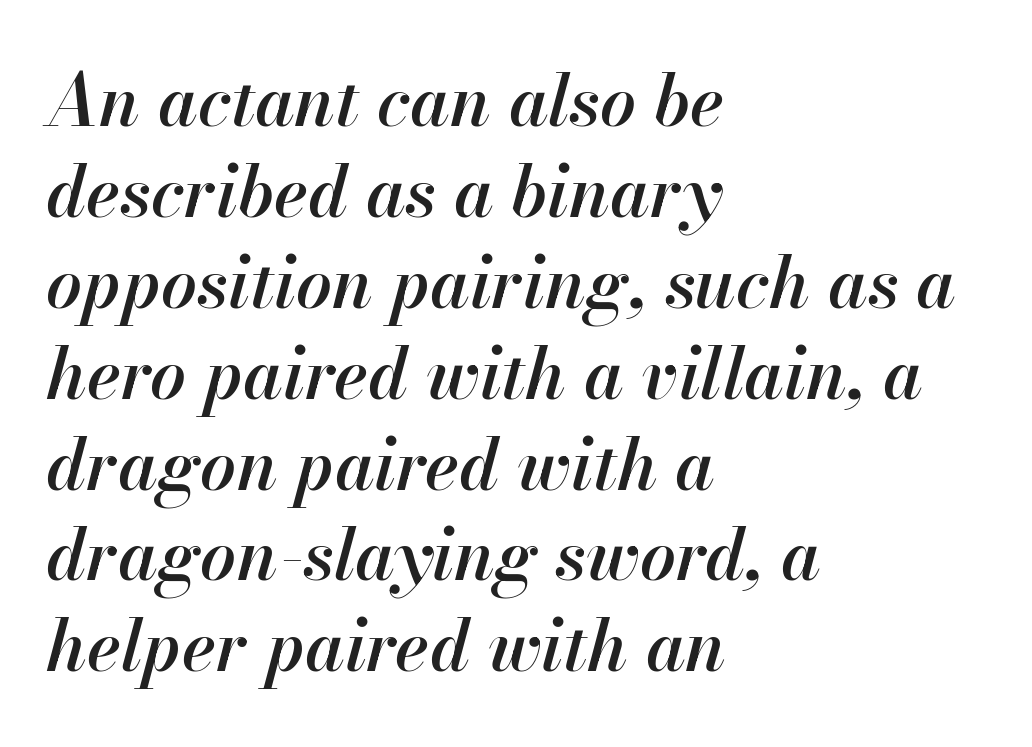
Q: Is the text bold? A: Semi-bold.
Q: Is the text italic (slanted)? A: Yes, it leans right by about 13 degrees.
Q: Is the text underlined? A: No.
Q: How is the paragraph aligned? A: Left-aligned.
Q: Is the spacing between letters normal or unusually wide? A: Normal.
Q: Is the spacing between lines tight, normal or loose? A: Normal.
Q: Width (condensed, normal, or wide)? A: Normal.
Q: Stroke contrast? A: High.
Q: x-height? A: Small.
Q: Monospaced? A: No.
